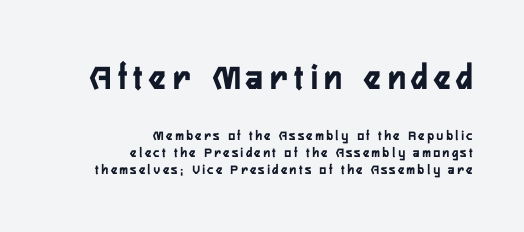
{"serif": "no", "italic": "no", "width": "condensed", "stroke_contrast": "low", "x_height": "medium", "monospaced": "no", "underline": "no", "align": "right", "line_spacing_ratio": 1.21, "larger_block": "first", "size_ratio": 2.64, "glyph_px": 37}
